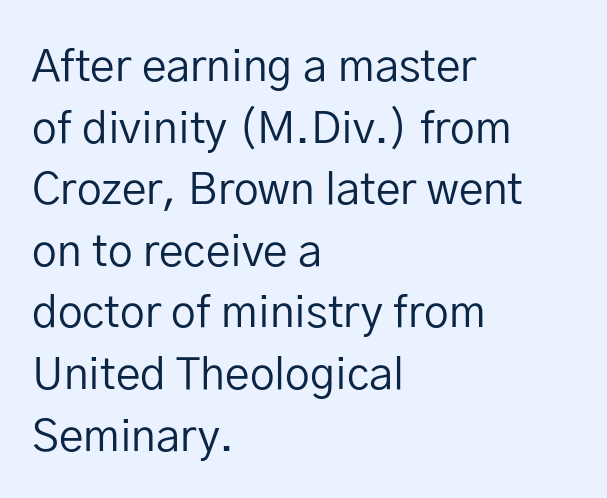
{"serif": "no", "italic": "no", "bold": "no", "weight": "regular", "width": "normal", "stroke_contrast": "low", "x_height": "medium", "monospaced": "no", "underline": "no", "align": "left", "line_spacing": "normal", "line_spacing_ratio": 1.4, "letter_spacing": "normal", "letter_spacing_em": 0.0, "glyph_px": 44}
